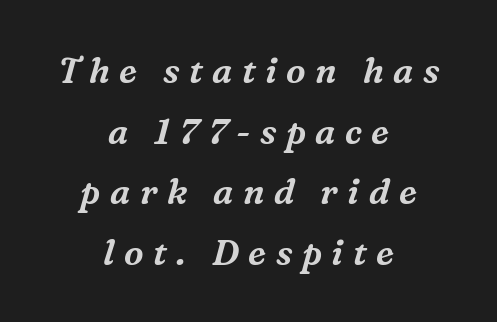
The image shows 35 px serif type, italic (leaning right); set centered, line spacing 1.73x, unusually wide letter spacing (+0.27 em), not underlined; medium stroke contrast and a medium x-height.
